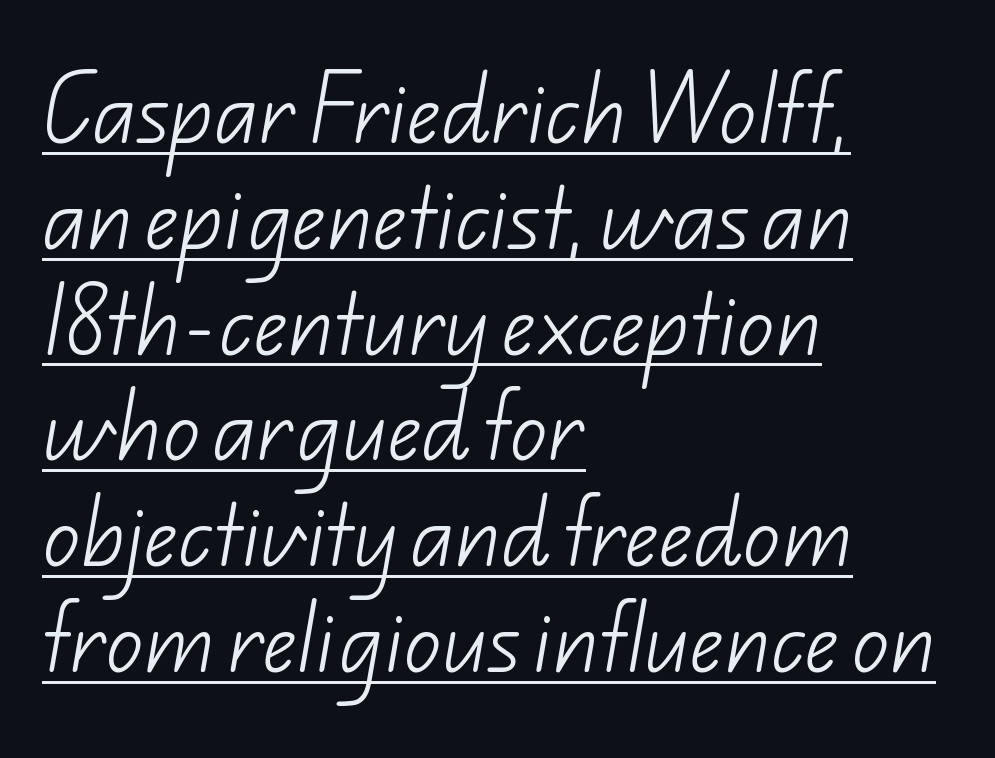
The image shows 74 px light sans-serif type; set left-aligned, normal line spacing (1.43x), normal letter spacing, underlined; low stroke contrast and a small x-height.
